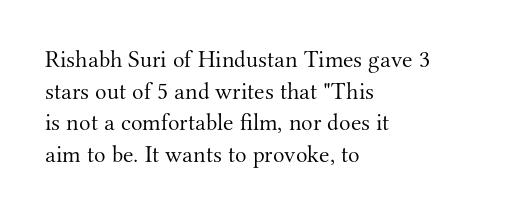
Q: Is the text bold? A: No.
Q: Is the text italic (slanted)? A: No, it is upright.
Q: Is the text underlined? A: No.
Q: How is the paragraph aligned? A: Left-aligned.
Q: Is the spacing between letters normal or unusually wide? A: Normal.
Q: Is the spacing between lines tight, normal or loose? A: Normal.
